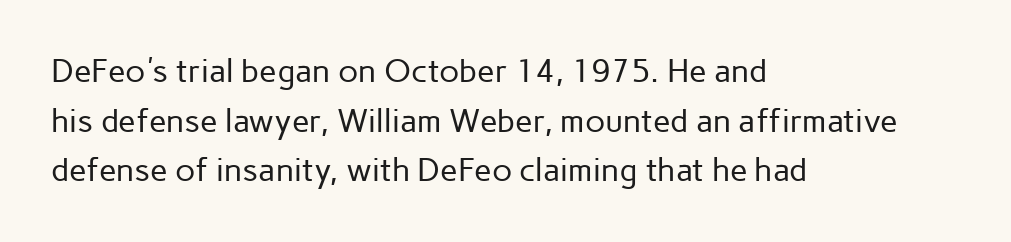
The image shows 32 px regular-weight sans-serif type, upright; set left-aligned, normal line spacing (1.55x), normal letter spacing, not underlined; low stroke contrast and a medium x-height.
